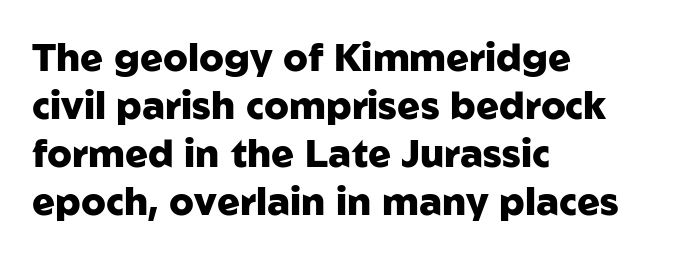
Q: Is the text bold? A: Yes.
Q: Is the text italic (slanted)? A: No, it is upright.
Q: Is the typeface a serif or a sans-serif typeface? A: Sans-serif.
Q: Is the text underlined? A: No.
Q: How is the paragraph aligned? A: Left-aligned.
Q: Is the spacing between letters normal or unusually wide? A: Normal.
Q: Is the spacing between lines tight, normal or loose? A: Normal.
Q: Width (condensed, normal, or wide)? A: Normal.
Q: Stroke contrast? A: Low.
Q: x-height? A: Medium.
Q: Monospaced? A: No.
